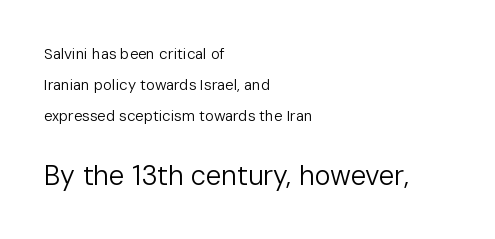
Q: Is the text bold? A: No.
Q: Is the text italic (slanted)? A: No, it is upright.
Q: Is the text underlined? A: No.
Q: How is the paragraph aligned? A: Left-aligned.
Q: Is the spacing between letters normal or unusually wide? A: Normal.
Q: Is the spacing between lines tight, normal or loose? A: Loose.
Q: Which block of text is set in a larger size, the first (top) or the second (bottom)? A: The second (bottom) one.
